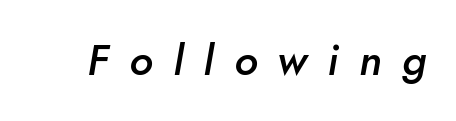
{"italic": "yes", "lean": "right", "slant_degrees": 10, "bold": "semi", "weight": "semibold", "width": "normal", "stroke_contrast": "low", "x_height": "small", "monospaced": "no", "underline": "no", "letter_spacing": "wide", "letter_spacing_em": 0.47, "glyph_px": 43}
